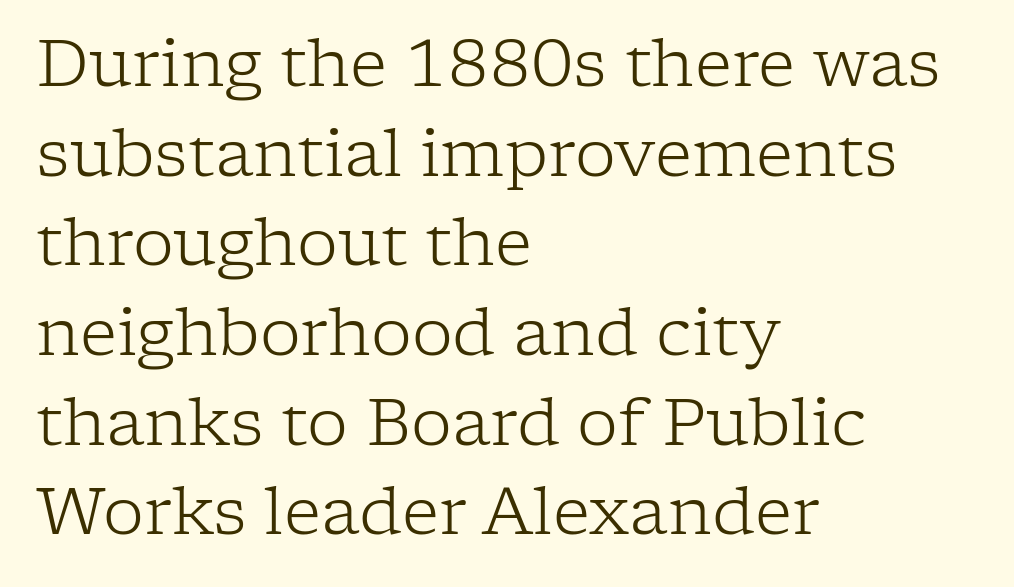
{"serif": "yes", "italic": "no", "bold": "no", "weight": "light", "width": "normal", "stroke_contrast": "low", "x_height": "medium", "monospaced": "no", "underline": "no", "align": "left", "line_spacing": "normal", "line_spacing_ratio": 1.38, "letter_spacing": "normal", "letter_spacing_em": 0.0, "glyph_px": 65}
